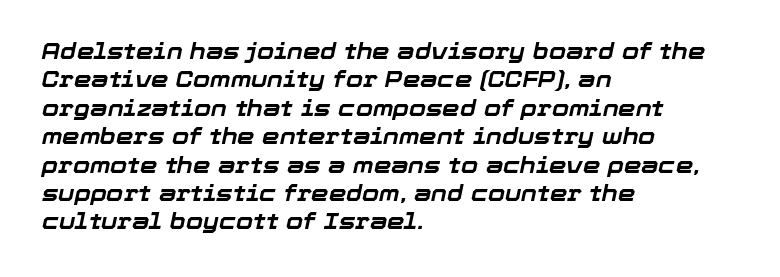
The image shows 22 px bold type, italic (leaning right); set left-aligned, normal line spacing (1.29x), normal letter spacing, not underlined.
